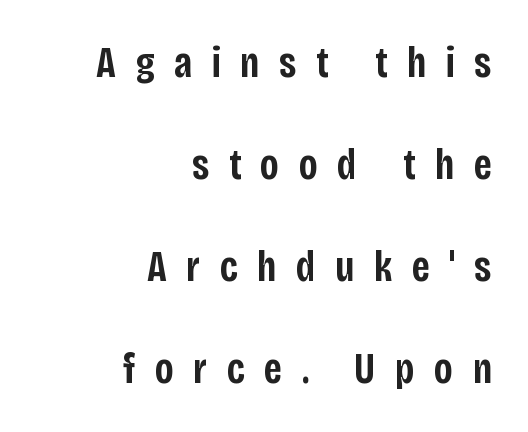
The image shows 44 px semibold, condensed sans-serif type, upright; set right-aligned, loose line spacing (2.32x), unusually wide letter spacing (+0.44 em), not underlined; low stroke contrast and a large x-height.
